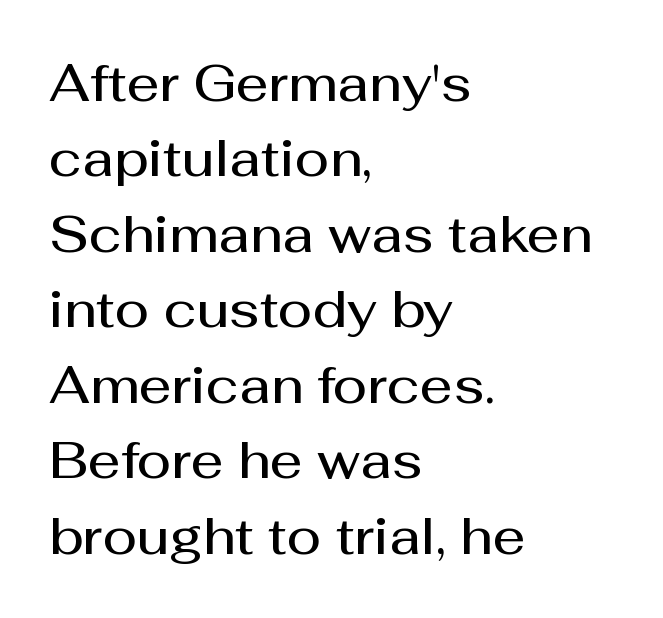
Q: Is the text bold? A: Semi-bold.
Q: Is the text italic (slanted)? A: No, it is upright.
Q: Is the typeface a serif or a sans-serif typeface? A: Sans-serif.
Q: Is the text underlined? A: No.
Q: How is the paragraph aligned? A: Left-aligned.
Q: Is the spacing between letters normal or unusually wide? A: Normal.
Q: Is the spacing between lines tight, normal or loose? A: Normal.
Q: Width (condensed, normal, or wide)? A: Normal.
Q: Stroke contrast? A: Medium.
Q: x-height? A: Medium.
Q: Monospaced? A: No.
